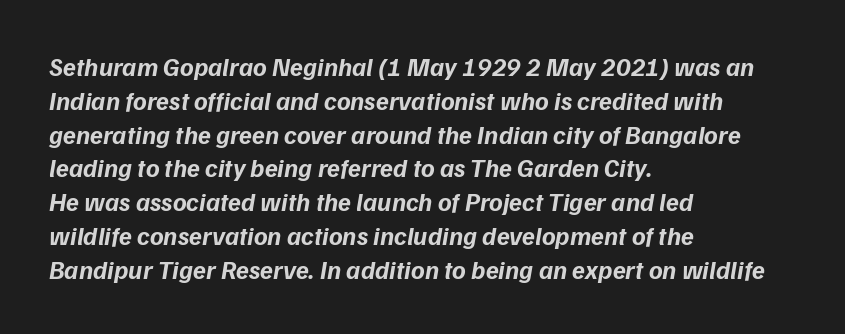
Q: Is the text bold? A: Yes.
Q: Is the text italic (slanted)? A: Yes, it leans right by about 9 degrees.
Q: Is the text underlined? A: No.
Q: How is the paragraph aligned? A: Left-aligned.
Q: Is the spacing between letters normal or unusually wide? A: Normal.
Q: Is the spacing between lines tight, normal or loose? A: Normal.
